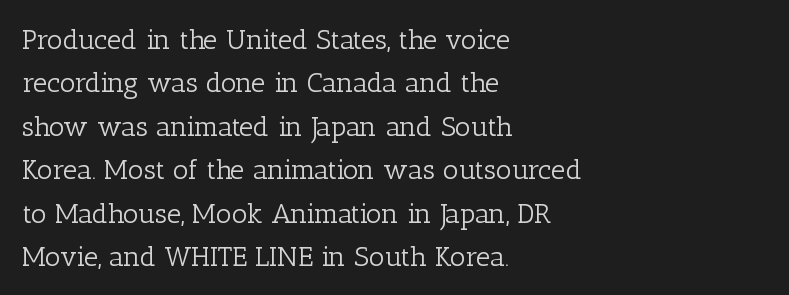
Q: Is the text bold? A: No.
Q: Is the text italic (slanted)? A: No, it is upright.
Q: Is the typeface a serif or a sans-serif typeface? A: Serif.
Q: Is the text underlined? A: No.
Q: How is the paragraph aligned? A: Left-aligned.
Q: Is the spacing between letters normal or unusually wide? A: Normal.
Q: Is the spacing between lines tight, normal or loose? A: Normal.
Q: Width (condensed, normal, or wide)? A: Normal.
Q: Stroke contrast? A: Low.
Q: x-height? A: Medium.
Q: Monospaced? A: No.
